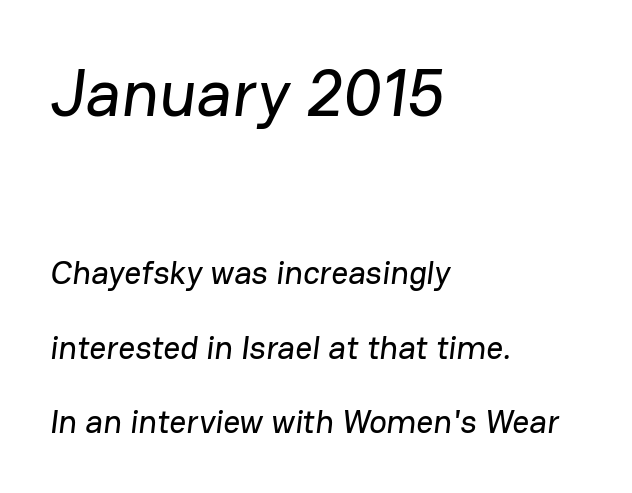
Q: Is the typeface a serif or a sans-serif typeface? A: Sans-serif.
Q: Is the text underlined? A: No.
Q: How is the paragraph aligned? A: Left-aligned.
Q: Is the spacing between letters normal or unusually wide? A: Normal.
Q: Is the spacing between lines tight, normal or loose? A: Loose.
Q: Which block of text is set in a larger size, the first (top) or the second (bottom)? A: The first (top) one.
Q: Width (condensed, normal, or wide)? A: Normal.
Q: Stroke contrast? A: Low.
Q: x-height? A: Medium.
Q: Monospaced? A: No.
